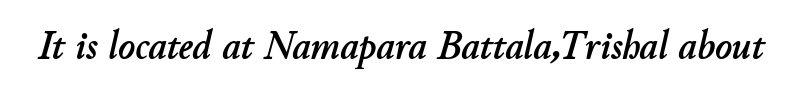
The rendering uses natural spacing where letterforms have individual widths. The passage shown has conventional tracking throughout. Quick note: underline off. Compared with ordinary roman type, these characters are visibly tilted.
